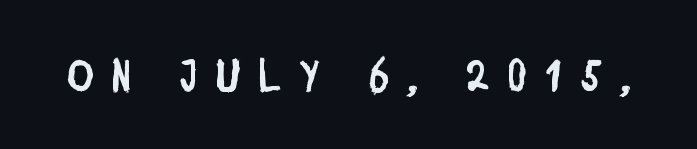
Q: Is the typeface a serif or a sans-serif typeface? A: Sans-serif.
Q: Is the text underlined? A: No.
Q: Is the spacing between letters normal or unusually wide? A: Unusually wide.
Q: Width (condensed, normal, or wide)? A: Condensed.
Q: Stroke contrast? A: Low.
Q: x-height? A: Large.
Q: Monospaced? A: No.
